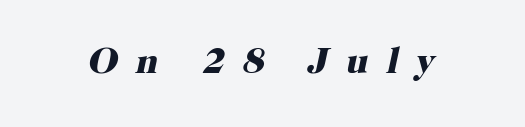
{"serif": "yes", "italic": "yes", "lean": "right", "slant_degrees": 12, "bold": "yes", "weight": "heavy", "width": "normal", "stroke_contrast": "high", "x_height": "medium", "monospaced": "no", "underline": "no", "letter_spacing": "wide", "letter_spacing_em": 0.49, "glyph_px": 37}
